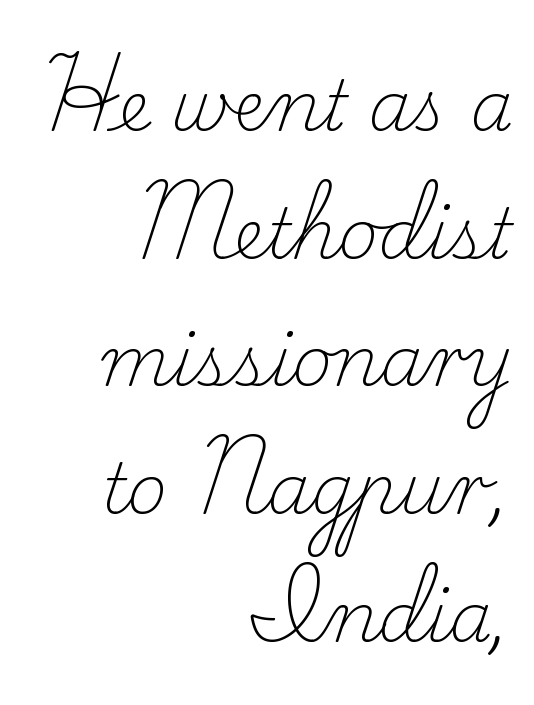
Q: Is the text bold? A: No.
Q: Is the text italic (slanted)? A: Yes.
Q: Is the typeface a serif or a sans-serif typeface? A: Serif.
Q: Is the text underlined? A: No.
Q: How is the paragraph aligned? A: Right-aligned.
Q: Is the spacing between letters normal or unusually wide? A: Normal.
Q: Width (condensed, normal, or wide)? A: Normal.
Q: Stroke contrast? A: Low.
Q: x-height? A: Small.
Q: Monospaced? A: No.
